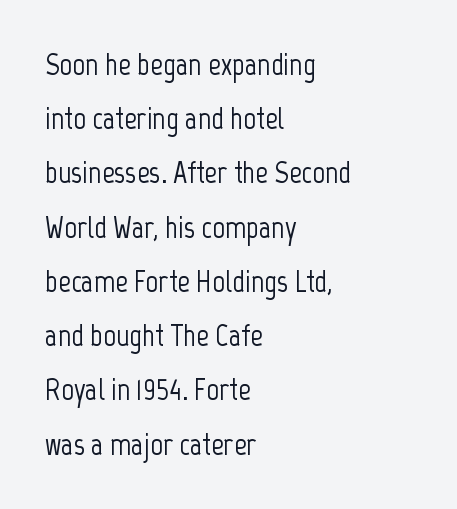
Q: Is the text italic (slanted)? A: No, it is upright.
Q: Is the typeface a serif or a sans-serif typeface? A: Sans-serif.
Q: Is the text underlined? A: No.
Q: How is the paragraph aligned? A: Left-aligned.
Q: Is the spacing between letters normal or unusually wide? A: Normal.
Q: Width (condensed, normal, or wide)? A: Condensed.
Q: Stroke contrast? A: Low.
Q: x-height? A: Medium.
Q: Monospaced? A: No.
